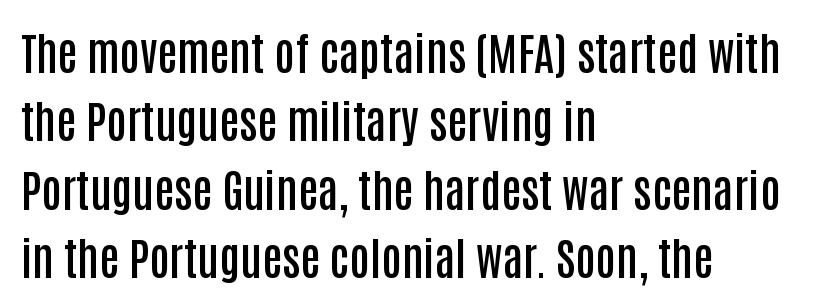
The image shows 45 px semibold, condensed sans-serif type, upright; set left-aligned, normal line spacing (1.52x), normal letter spacing, not underlined; low stroke contrast and a large x-height.
